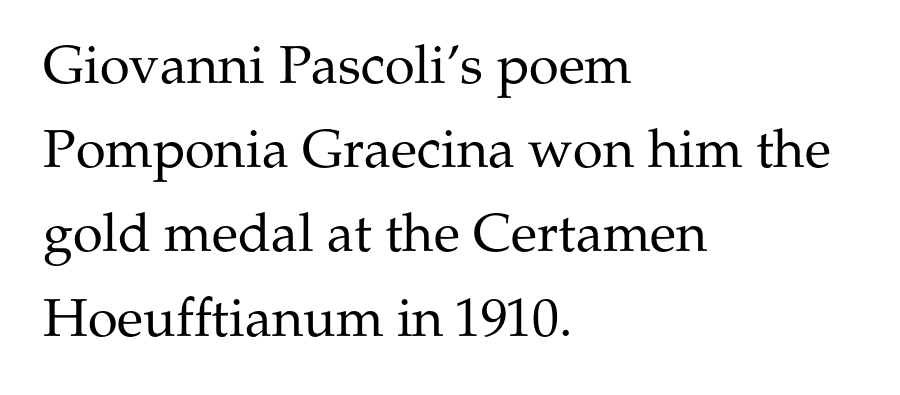
{"serif": "yes", "italic": "no", "bold": "no", "weight": "regular", "width": "normal", "stroke_contrast": "medium", "x_height": "medium", "monospaced": "no", "underline": "no", "align": "left", "line_spacing": "normal", "line_spacing_ratio": 1.56, "letter_spacing": "normal", "letter_spacing_em": 0.0, "glyph_px": 54}
